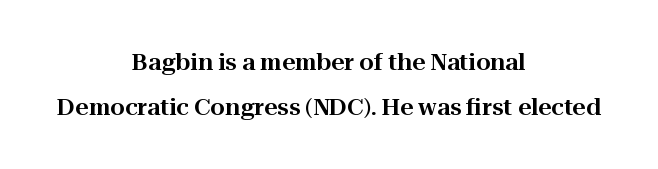
The image shows 23 px text type, upright; set centered, loose line spacing (1.94x), normal letter spacing, not underlined.
